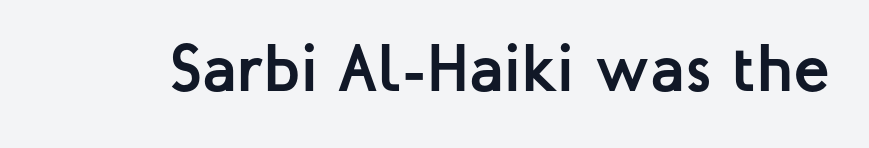
Here the designer chose a conventional face with non-uniform glyph widths. What weight is shown? A full bold with thick strokes. Descenders are the only things crossing below the line. When letters stand straight like this, we call the style roman or upright. Spacing between characters is what you'd get straight out of the box.
